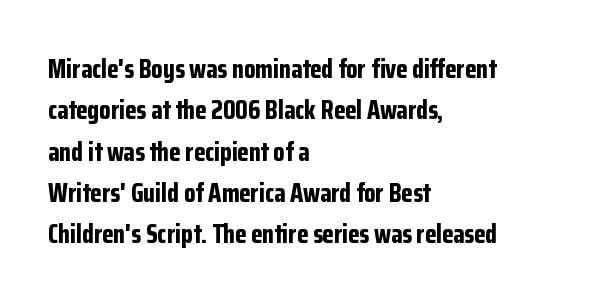
The image shows 26 px bold type, upright; set left-aligned, normal line spacing (1.59x), normal letter spacing, not underlined.
